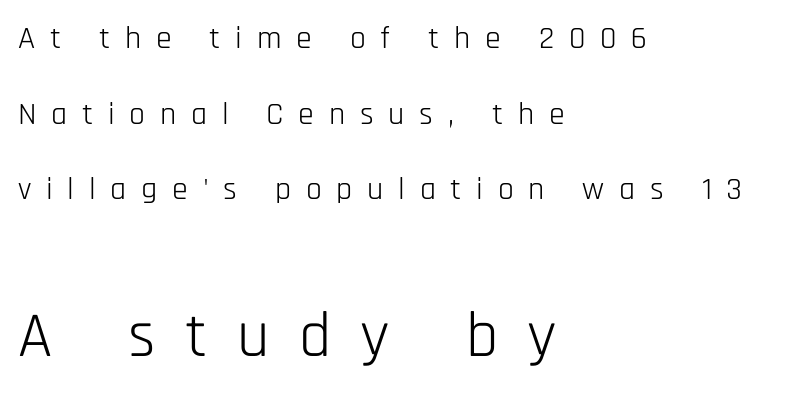
Q: Is the text bold? A: No.
Q: Is the text italic (slanted)? A: No, it is upright.
Q: Is the typeface a serif or a sans-serif typeface? A: Sans-serif.
Q: Is the text underlined? A: No.
Q: How is the paragraph aligned? A: Left-aligned.
Q: Is the spacing between letters normal or unusually wide? A: Unusually wide.
Q: Is the spacing between lines tight, normal or loose? A: Loose.
Q: Which block of text is set in a larger size, the first (top) or the second (bottom)? A: The second (bottom) one.
Q: Width (condensed, normal, or wide)? A: Condensed.
Q: Stroke contrast? A: Low.
Q: x-height? A: Large.
Q: Monospaced? A: No.
